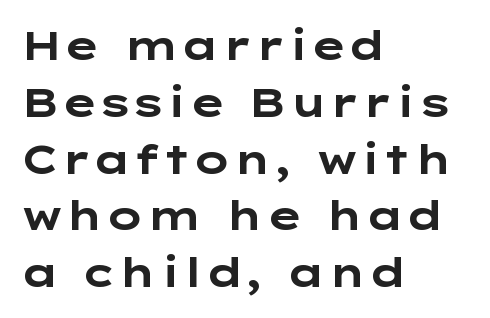
Letter spacing: default. If you measured baseline to baseline, you'd find a middling distance. Do the letters lean? They stand straight. The glyphs are unaccompanied by any horizontal stroke below them. Strokes here are thick enough to call this a true bold. Left-aligned paragraph, ragged on the right.
